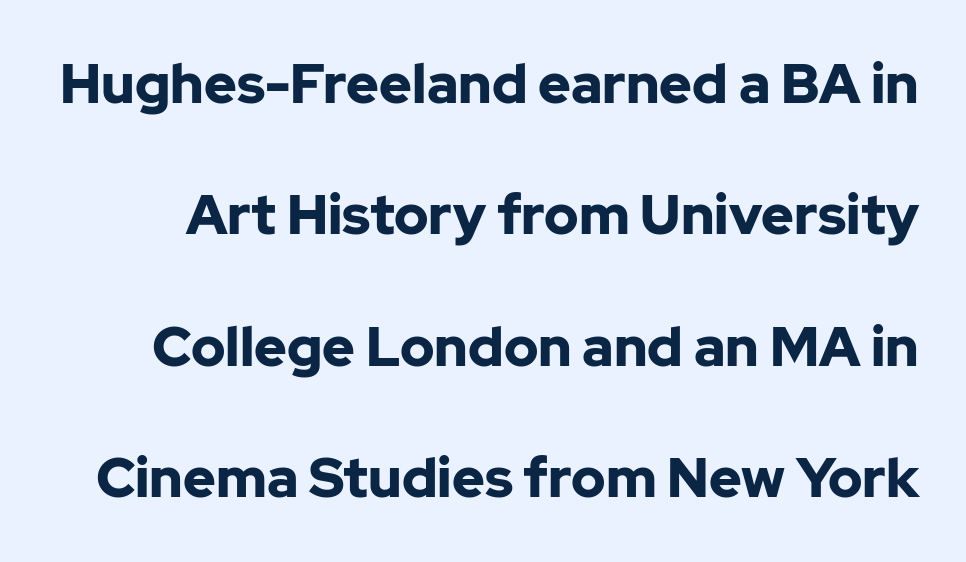
{"serif": "no", "italic": "no", "bold": "yes", "weight": "bold", "width": "normal", "stroke_contrast": "low", "x_height": "medium", "monospaced": "no", "underline": "no", "line_spacing": "loose", "line_spacing_ratio": 2.39, "letter_spacing": "normal", "letter_spacing_em": 0.0, "glyph_px": 55}
